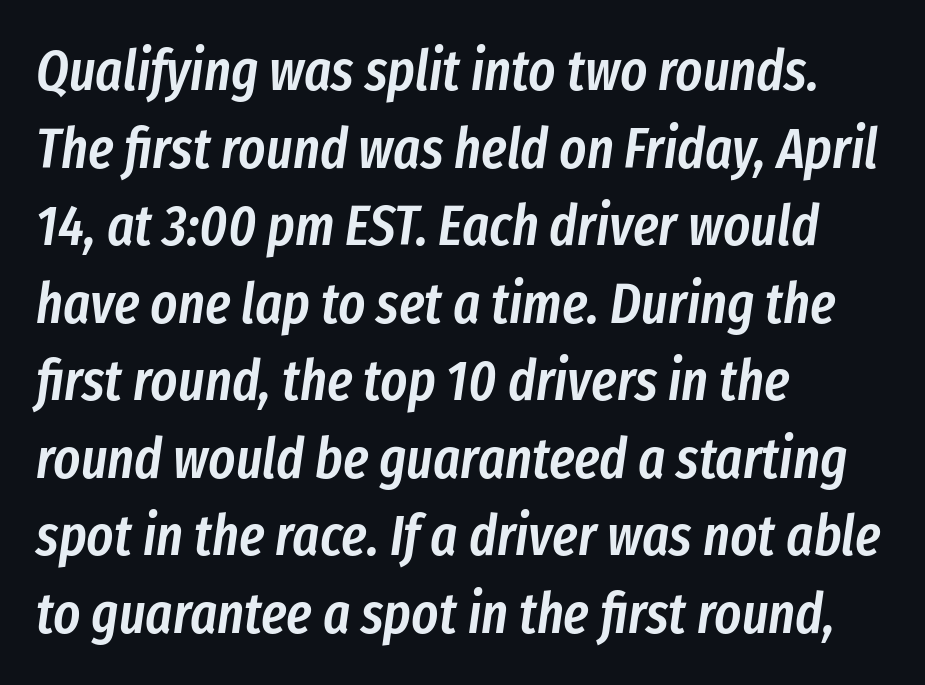
The image shows 57 px semibold, condensed type, italic (leaning right); set left-aligned, normal line spacing (1.36x), normal letter spacing, not underlined; low stroke contrast and a medium x-height.
